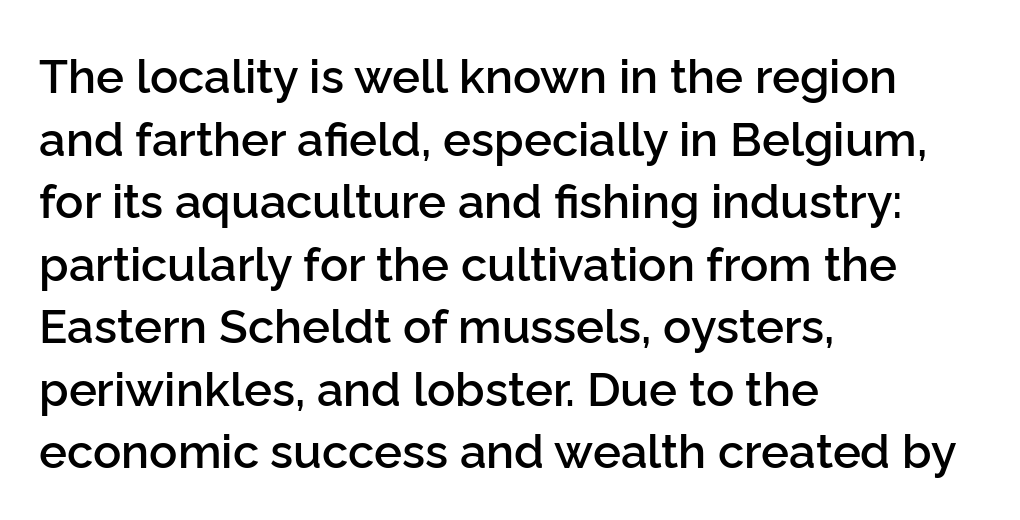
{"serif": "no", "italic": "no", "bold": "semi", "weight": "semibold", "width": "normal", "stroke_contrast": "low", "x_height": "medium", "monospaced": "no", "underline": "no", "align": "left", "line_spacing": "normal", "line_spacing_ratio": 1.33, "letter_spacing": "normal", "letter_spacing_em": 0.0, "glyph_px": 47}
